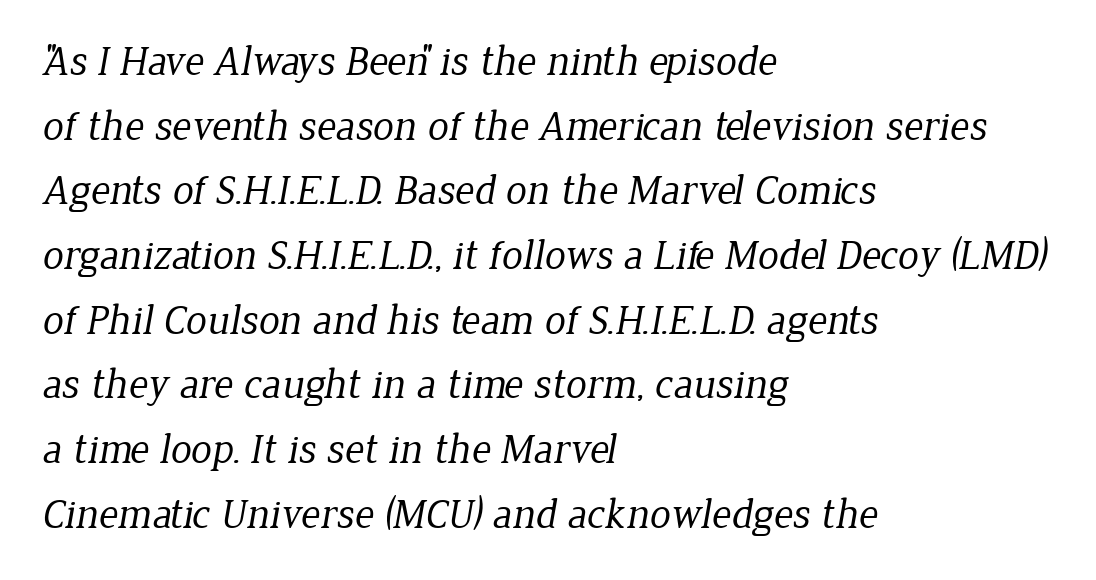
Q: Is the text bold? A: No.
Q: Is the typeface a serif or a sans-serif typeface? A: Serif.
Q: Is the text underlined? A: No.
Q: How is the paragraph aligned? A: Left-aligned.
Q: Is the spacing between letters normal or unusually wide? A: Normal.
Q: Is the spacing between lines tight, normal or loose? A: Normal.
Q: Width (condensed, normal, or wide)? A: Normal.
Q: Stroke contrast? A: Low.
Q: x-height? A: Medium.
Q: Monospaced? A: No.
